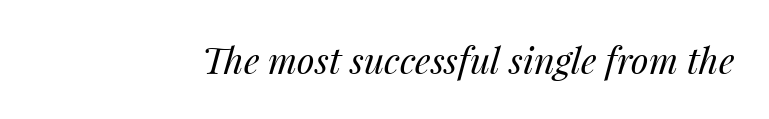
{"italic": "yes", "lean": "right", "slant_degrees": 14, "bold": "no", "weight": "regular", "width": "normal", "stroke_contrast": "medium", "x_height": "medium", "monospaced": "no", "underline": "no", "letter_spacing": "normal", "letter_spacing_em": 0.0, "glyph_px": 36}
